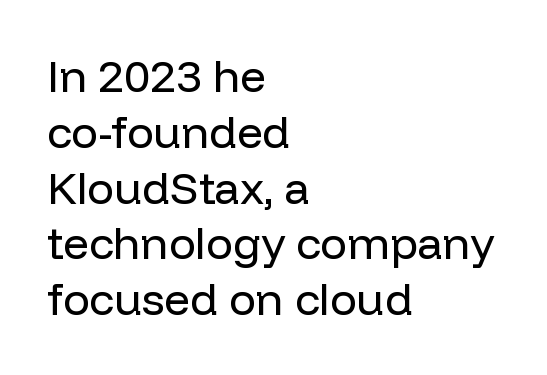
{"serif": "no", "italic": "no", "bold": "no", "weight": "regular", "width": "normal", "stroke_contrast": "low", "x_height": "medium", "monospaced": "no", "underline": "no", "align": "left", "line_spacing_ratio": 1.24, "letter_spacing": "normal", "letter_spacing_em": 0.0, "glyph_px": 45}
